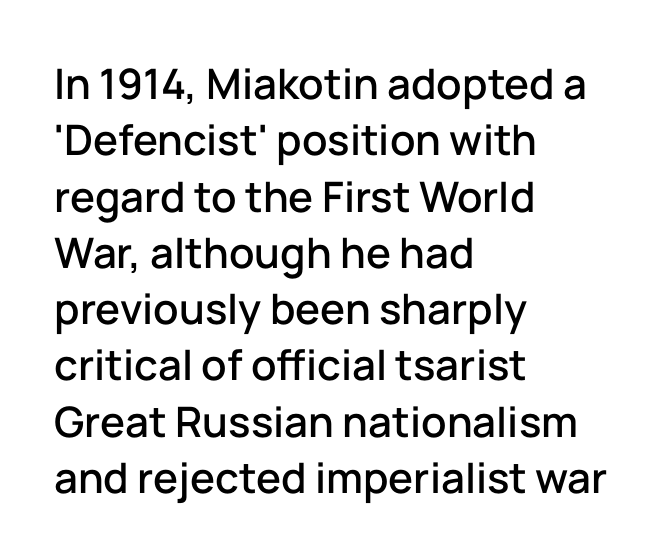
Q: Is the text italic (slanted)? A: No, it is upright.
Q: Is the typeface a serif or a sans-serif typeface? A: Sans-serif.
Q: Is the text underlined? A: No.
Q: How is the paragraph aligned? A: Left-aligned.
Q: Is the spacing between letters normal or unusually wide? A: Normal.
Q: Is the spacing between lines tight, normal or loose? A: Normal.
Q: Width (condensed, normal, or wide)? A: Normal.
Q: Stroke contrast? A: Low.
Q: x-height? A: Medium.
Q: Monospaced? A: No.
